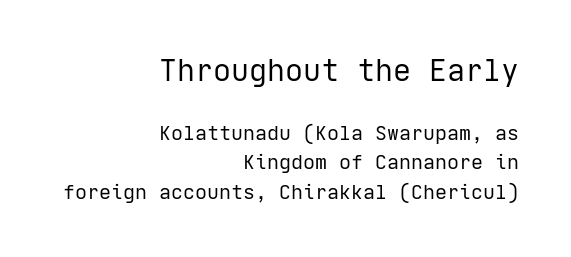
{"serif": "no", "italic": "no", "bold": "no", "weight": "regular", "width": "normal", "stroke_contrast": "low", "x_height": "medium", "underline": "no", "align": "right", "line_spacing": "normal", "line_spacing_ratio": 1.47, "letter_spacing": "normal", "letter_spacing_em": 0.0, "larger_block": "first", "size_ratio": 1.5, "glyph_px": 30}
